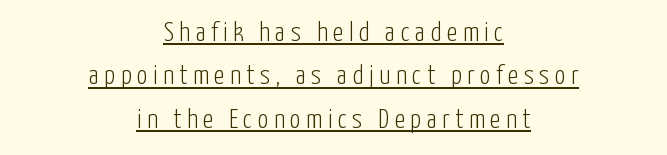
The letterforms stand isolated, each surrounded by extra space. Interline gaps are of average width in this sample. Stems here are at most as thick as an everyday book face. Neither beginnings nor endings align; midpoints do. Students, observe the line beneath the letters — that is underlining. Designer's note — italics off, roman on.
